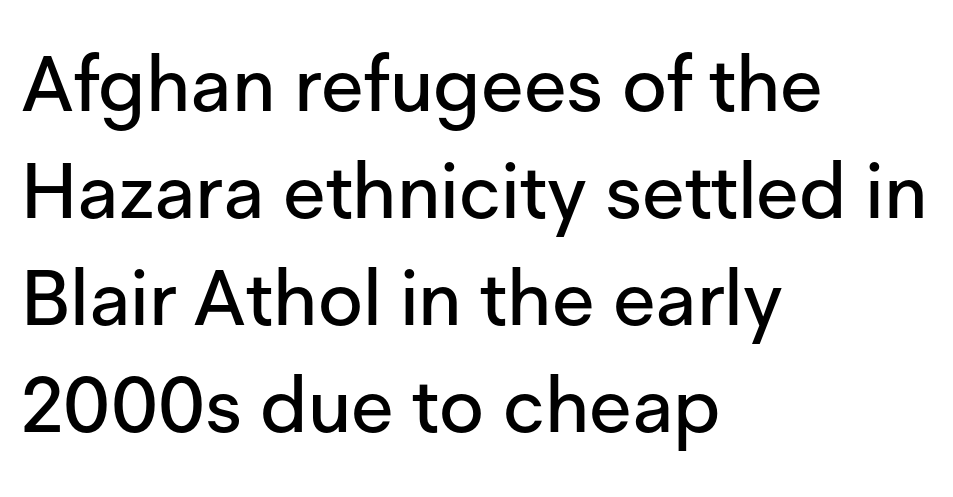
Q: Is the text italic (slanted)? A: No, it is upright.
Q: Is the typeface a serif or a sans-serif typeface? A: Sans-serif.
Q: Is the text underlined? A: No.
Q: How is the paragraph aligned? A: Left-aligned.
Q: Is the spacing between letters normal or unusually wide? A: Normal.
Q: Is the spacing between lines tight, normal or loose? A: Normal.
Q: Width (condensed, normal, or wide)? A: Normal.
Q: Stroke contrast? A: Low.
Q: x-height? A: Medium.
Q: Monospaced? A: No.
